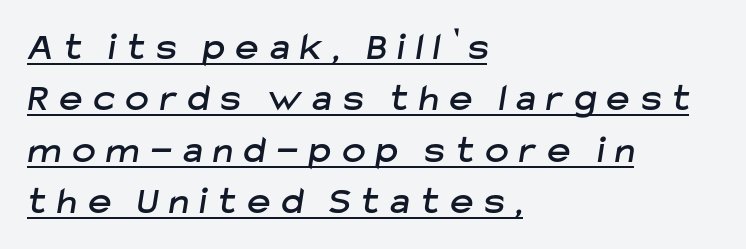
{"serif": "no", "width": "normal", "stroke_contrast": "low", "x_height": "medium", "monospaced": "no", "underline": "yes", "align": "left", "line_spacing": "normal", "line_spacing_ratio": 1.32, "letter_spacing": "wide", "letter_spacing_em": 0.29, "glyph_px": 39}
